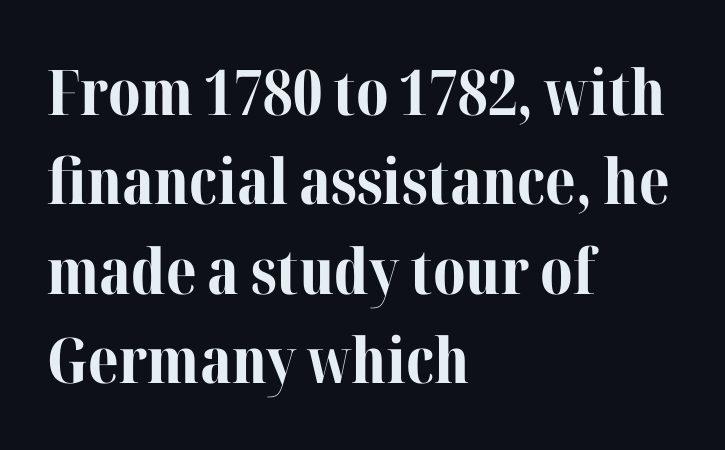
The image shows 63 px bold serif type, upright; set left-aligned, normal line spacing (1.42x), normal letter spacing, not underlined; medium stroke contrast and a medium x-height.
